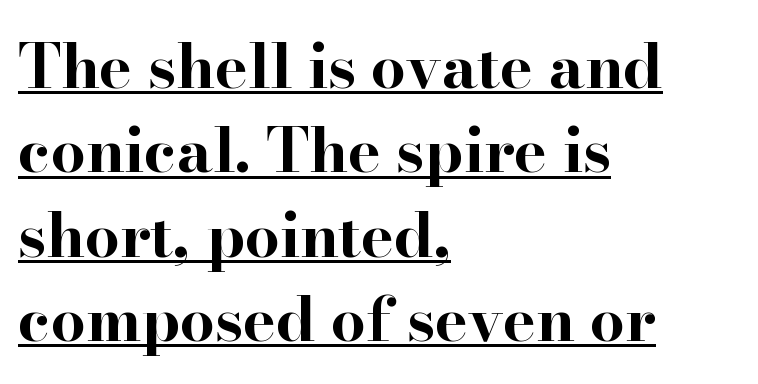
The image shows 62 px bold, wide serif type, upright; set left-aligned, normal line spacing (1.36x), normal letter spacing, underlined; high stroke contrast and a small x-height.
